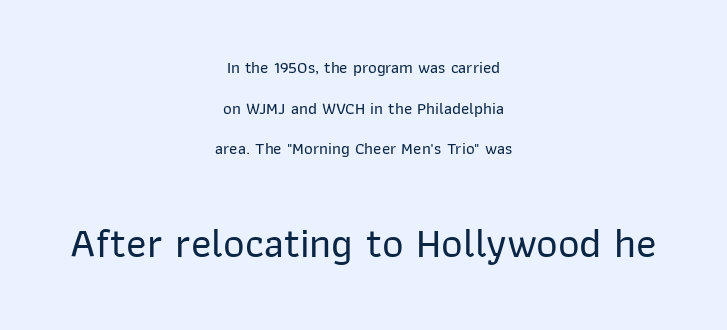
{"serif": "no", "italic": "no", "width": "normal", "stroke_contrast": "low", "x_height": "medium", "monospaced": "no", "underline": "no", "align": "center", "line_spacing": "loose", "line_spacing_ratio": 2.39, "letter_spacing": "normal", "letter_spacing_em": 0.0, "larger_block": "second", "size_ratio": 2.47, "glyph_px": 42}
